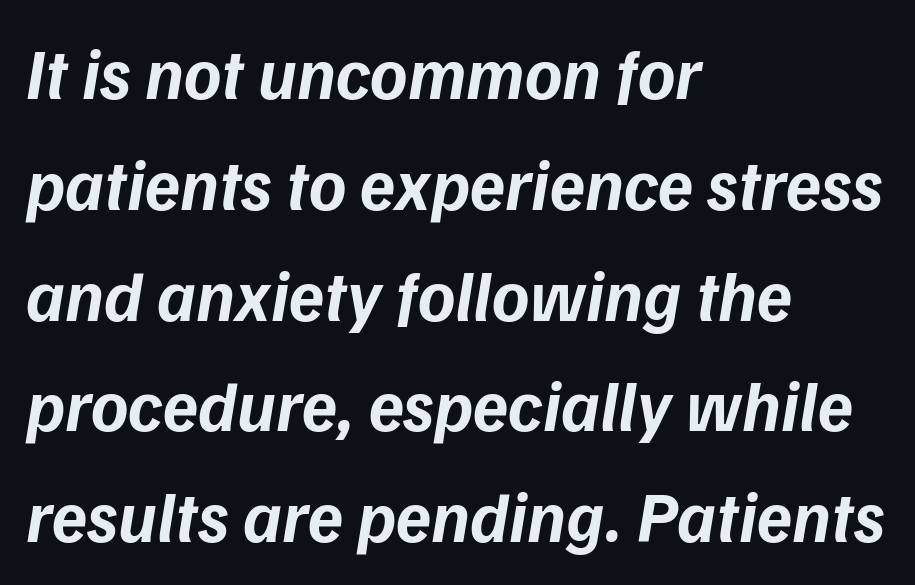
Q: Is the text bold? A: Yes.
Q: Is the typeface a serif or a sans-serif typeface? A: Sans-serif.
Q: Is the text underlined? A: No.
Q: How is the paragraph aligned? A: Left-aligned.
Q: Is the spacing between letters normal or unusually wide? A: Normal.
Q: Is the spacing between lines tight, normal or loose? A: Normal.
Q: Width (condensed, normal, or wide)? A: Normal.
Q: Stroke contrast? A: Low.
Q: x-height? A: Medium.
Q: Monospaced? A: No.
